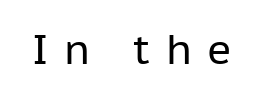
The image shows 41 px regular-weight sans-serif type, upright; set unusually wide letter spacing (+0.38 em), not underlined; low stroke contrast and a medium x-height.
